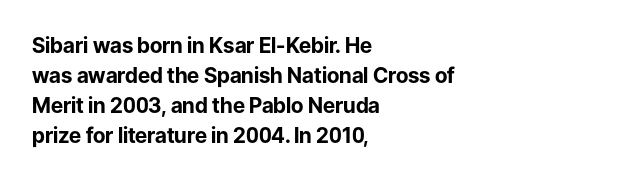
Q: Is the text bold? A: Yes.
Q: Is the text italic (slanted)? A: No, it is upright.
Q: Is the text underlined? A: No.
Q: How is the paragraph aligned? A: Left-aligned.
Q: Is the spacing between letters normal or unusually wide? A: Normal.
Q: Is the spacing between lines tight, normal or loose? A: Normal.
